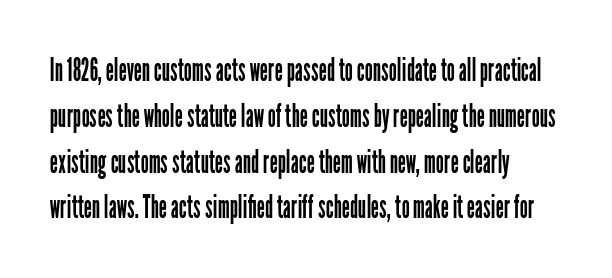
{"serif": "no", "italic": "no", "bold": "no", "weight": "regular", "width": "condensed", "stroke_contrast": "low", "x_height": "medium", "monospaced": "no", "underline": "no", "align": "left", "line_spacing": "normal", "line_spacing_ratio": 1.43, "letter_spacing": "normal", "letter_spacing_em": 0.0, "glyph_px": 32}
